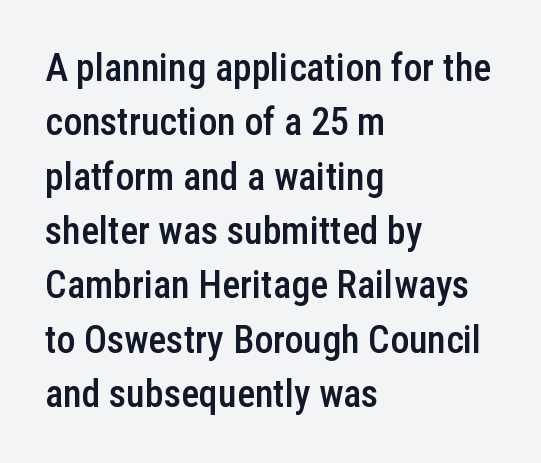
Observe the absence of serifs on each vertical stroke in this sample. This rendering uses left alignment, leaving the right contour irregular. Typesetter's note: demi weight, one step under bold. A typesetter would call this leading conventional body-copy spacing. The string is rendered with underlining switched off.
